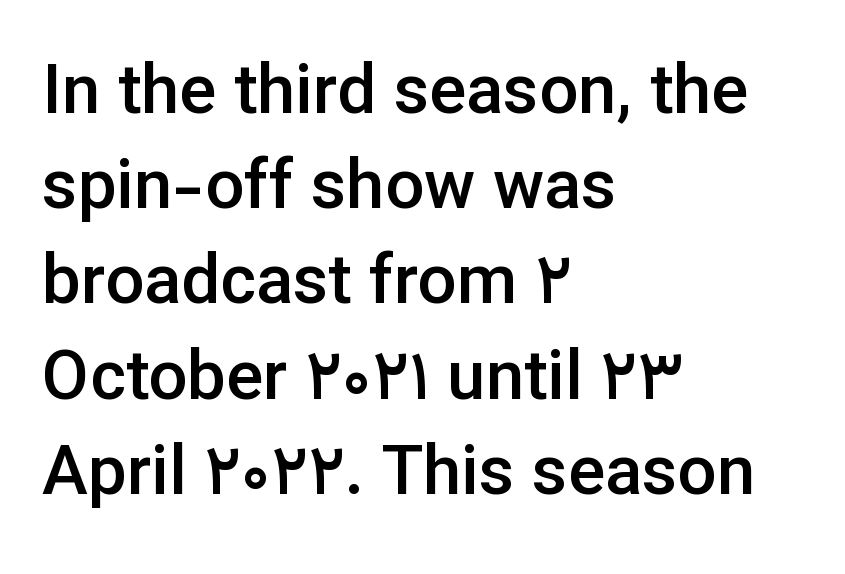
{"serif": "no", "italic": "no", "bold": "semi", "weight": "semibold", "width": "normal", "stroke_contrast": "low", "x_height": "medium", "monospaced": "no", "underline": "no", "align": "left", "line_spacing": "normal", "line_spacing_ratio": 1.38, "letter_spacing": "normal", "letter_spacing_em": 0.0, "glyph_px": 69}
